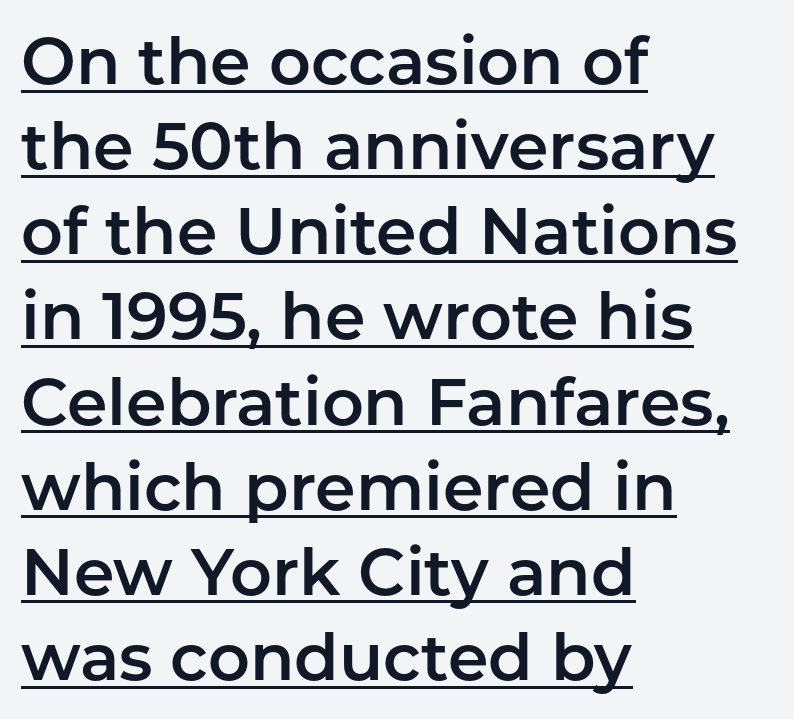
Q: Is the text italic (slanted)? A: No, it is upright.
Q: Is the typeface a serif or a sans-serif typeface? A: Sans-serif.
Q: Is the text underlined? A: Yes.
Q: How is the paragraph aligned? A: Left-aligned.
Q: Is the spacing between letters normal or unusually wide? A: Normal.
Q: Is the spacing between lines tight, normal or loose? A: Normal.
Q: Width (condensed, normal, or wide)? A: Normal.
Q: Stroke contrast? A: Low.
Q: x-height? A: Medium.
Q: Monospaced? A: No.
